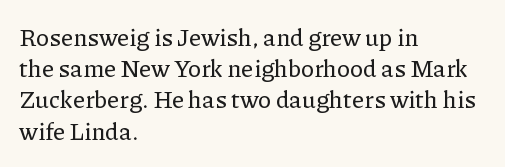
{"italic": "no", "underline": "no", "align": "left", "line_spacing": "normal", "line_spacing_ratio": 1.3, "letter_spacing": "normal", "letter_spacing_em": 0.0, "glyph_px": 24}
